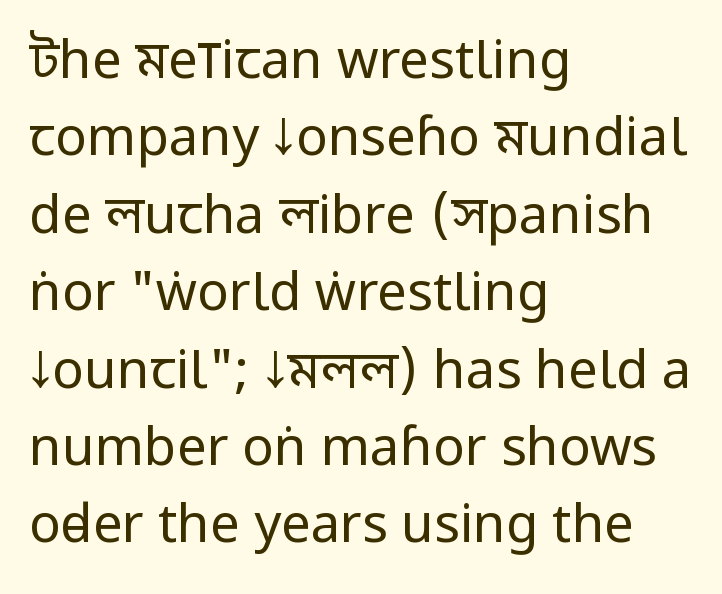
What's the leading like? Ordinary, nothing unusual. The gaps between neighbouring characters are ordinary and unremarkable. Summary of weight: not heavy and not bold. Letters rest on an invisible, unmarked baseline.
